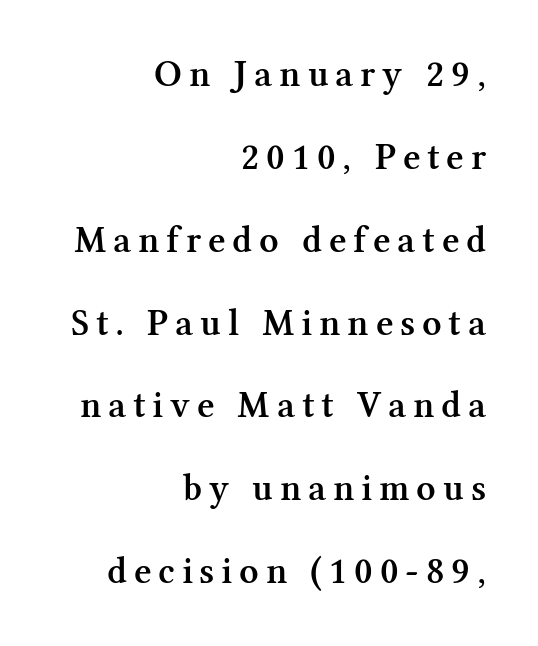
{"serif": "yes", "italic": "no", "bold": "semi", "weight": "semibold", "width": "normal", "stroke_contrast": "medium", "x_height": "medium", "monospaced": "no", "underline": "no", "align": "right", "line_spacing": "loose", "line_spacing_ratio": 2.18, "glyph_px": 38}
